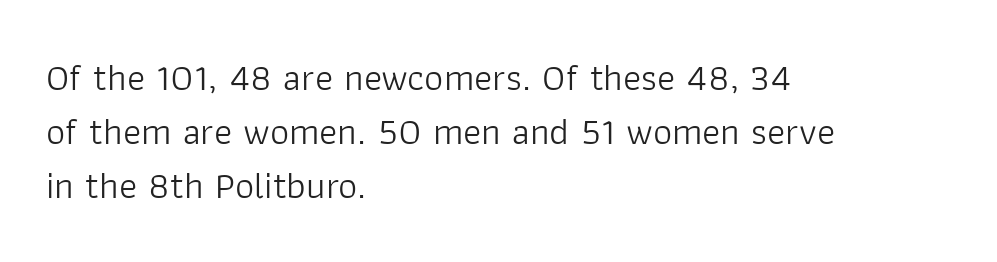
The image shows 38 px light sans-serif type, upright; set left-aligned, normal line spacing (1.42x), normal letter spacing, not underlined; low stroke contrast and a medium x-height.
